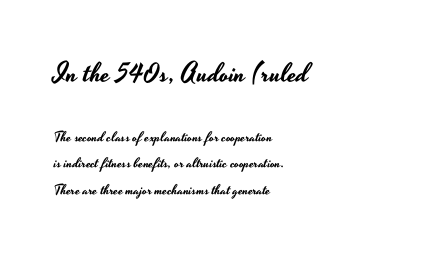
Q: Is the text italic (slanted)? A: Yes.
Q: Is the text underlined? A: No.
Q: How is the paragraph aligned? A: Left-aligned.
Q: Is the spacing between letters normal or unusually wide? A: Normal.
Q: Which block of text is set in a larger size, the first (top) or the second (bottom)? A: The first (top) one.
